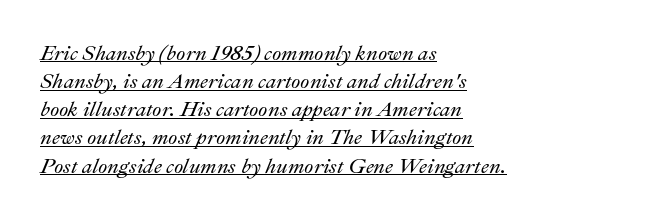
The image shows 21 px text type, italic (leaning right); set left-aligned, normal line spacing (1.34x), normal letter spacing, underlined.
